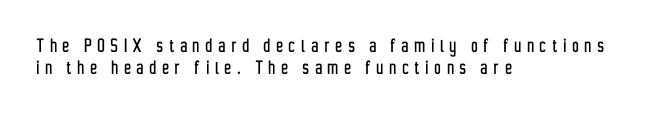
Nobody drew a line under any word here. The letters are spread apart with noticeably loose tracking. This sample trades vertical openness for compactness between lines. Does the lettering tilt? It doesn't — this is upright. Which margin do the lines hug? The left one — the right edge is uneven.
